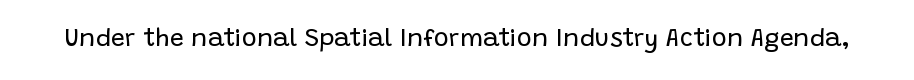
The image shows 25 px text type, upright; set normal letter spacing, not underlined.
